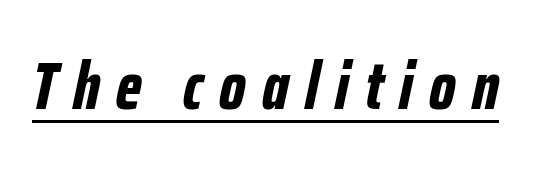
The font's italic variant was chosen for this text. The passage shown is typed in a proportional face where columns would drift. What weight is shown? A full bold with thick strokes. Short note: letters widely spaced.
